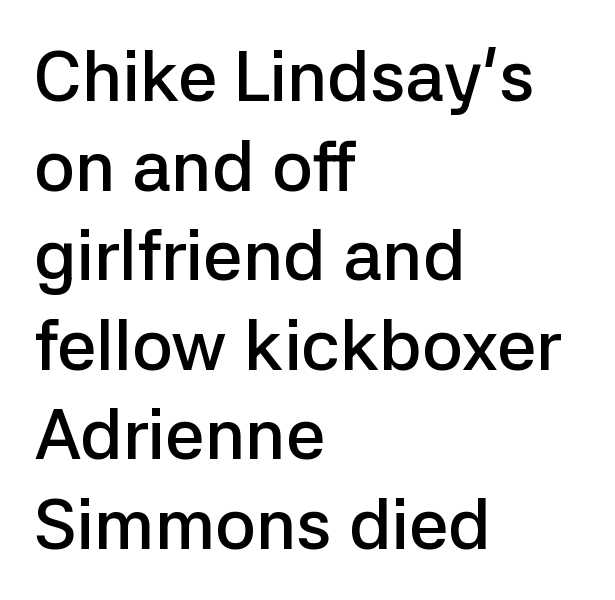
{"serif": "no", "italic": "no", "bold": "semi", "weight": "semibold", "width": "normal", "stroke_contrast": "low", "x_height": "medium", "monospaced": "no", "underline": "no", "align": "left", "line_spacing": "normal", "line_spacing_ratio": 1.28, "letter_spacing": "normal", "letter_spacing_em": 0.0, "glyph_px": 70}
